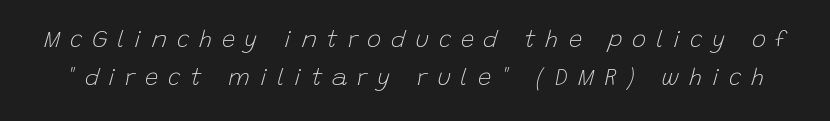
{"italic": "yes", "lean": "right", "slant_degrees": 15, "bold": "no", "underline": "no", "line_spacing": "normal", "line_spacing_ratio": 1.57, "letter_spacing": "wide", "letter_spacing_em": 0.4, "glyph_px": 24}
